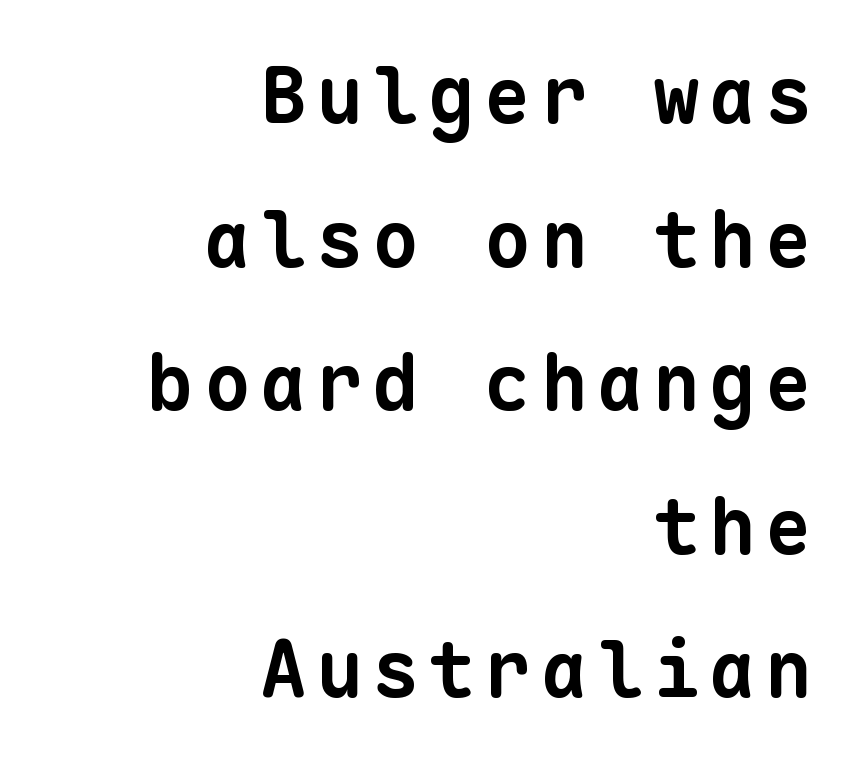
Is this a fixed-width face? Yes — each glyph sits in an identical cell. As a designer I'd log this as weight 700, bold. The ragged edge is on the left, which tells us the setting is flush right. Plain, unruled lines of type. I'd call this a sans setting — the letters go barefoot.
